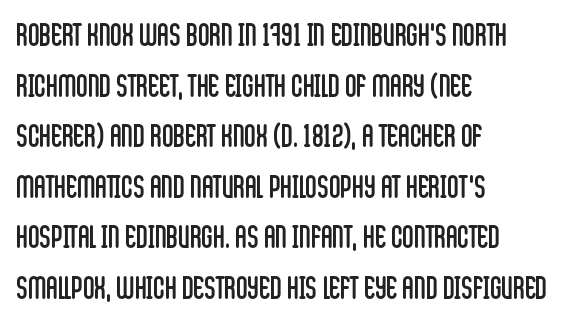
{"serif": "no", "italic": "no", "bold": "no", "weight": "regular", "width": "condensed", "stroke_contrast": "low", "x_height": "large", "monospaced": "no", "underline": "no", "align": "left", "line_spacing": "normal", "line_spacing_ratio": 1.58, "letter_spacing": "normal", "letter_spacing_em": 0.0, "glyph_px": 32}
